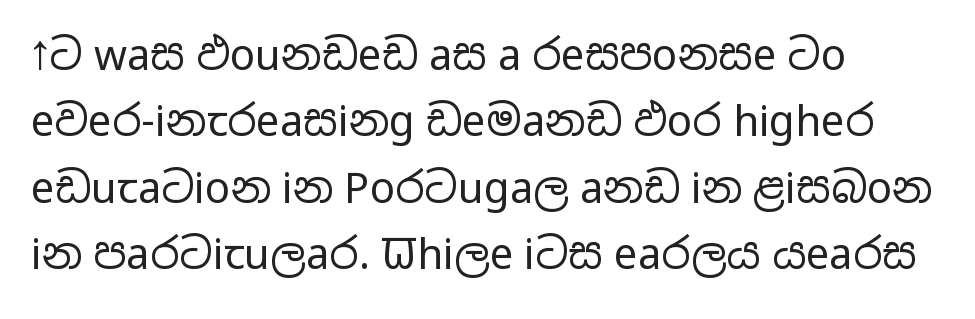
Summary of weight: not heavy and not bold. A normal amount of white space separates one row of letters from the next. This sample has the flowing, uneven cadence of proportional lettering. Posture: straight, roman, zero tilt. The rendering keeps characters at their native spacing. The specimen omits any rule beneath the text block's lines.
